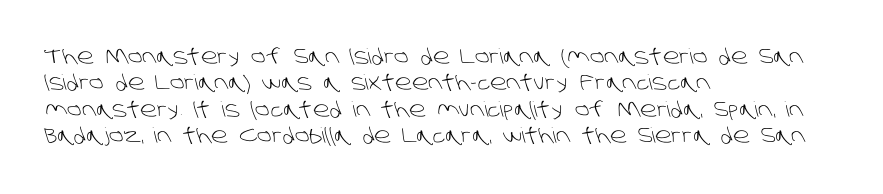
{"bold": "no", "underline": "no", "align": "left", "line_spacing": "normal", "line_spacing_ratio": 1.26, "letter_spacing": "normal", "letter_spacing_em": 0.0, "glyph_px": 21}
